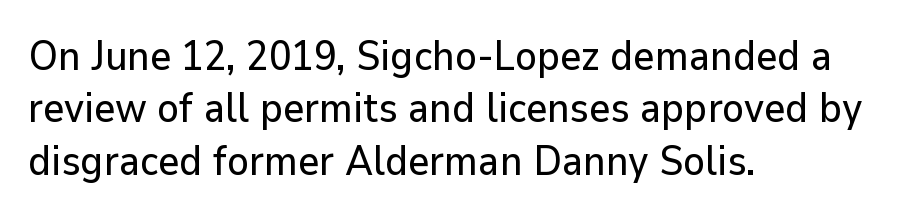
The image shows 41 px sans-serif type, upright; set left-aligned, normal line spacing (1.28x), normal letter spacing, not underlined; low stroke contrast and a medium x-height.
